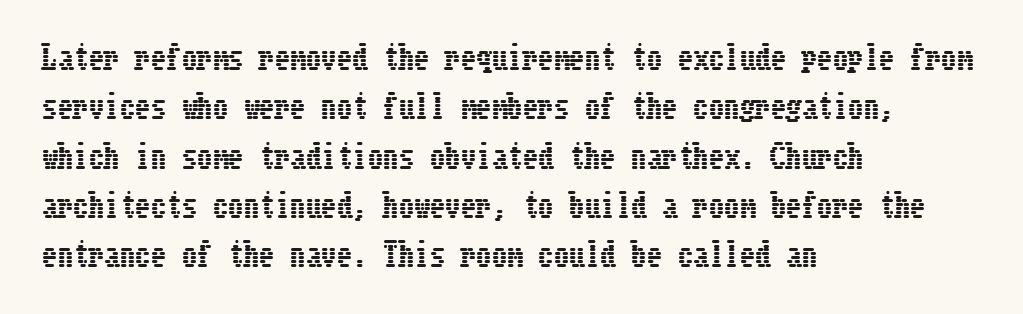
Q: Is the text italic (slanted)? A: No, it is upright.
Q: Is the text underlined? A: No.
Q: How is the paragraph aligned? A: Left-aligned.
Q: Is the spacing between letters normal or unusually wide? A: Normal.
Q: Is the spacing between lines tight, normal or loose? A: Normal.
Q: Width (condensed, normal, or wide)? A: Condensed.
Q: Stroke contrast? A: Low.
Q: x-height? A: Medium.
